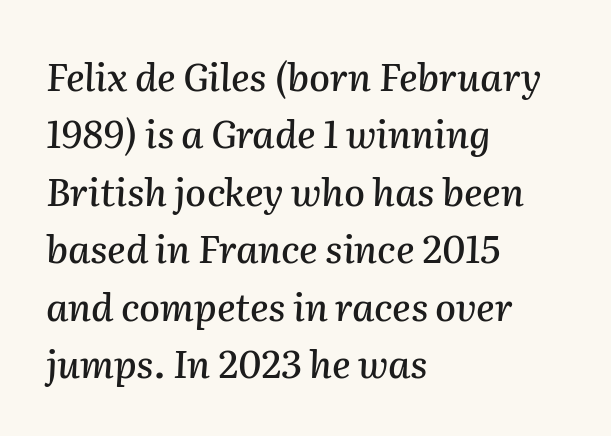
Q: Is the text italic (slanted)? A: Yes, it leans right by about 2 degrees.
Q: Is the text underlined? A: No.
Q: How is the paragraph aligned? A: Left-aligned.
Q: Is the spacing between letters normal or unusually wide? A: Normal.
Q: Is the spacing between lines tight, normal or loose? A: Normal.
Q: Width (condensed, normal, or wide)? A: Normal.
Q: Stroke contrast? A: Medium.
Q: x-height? A: Medium.
Q: Monospaced? A: No.
